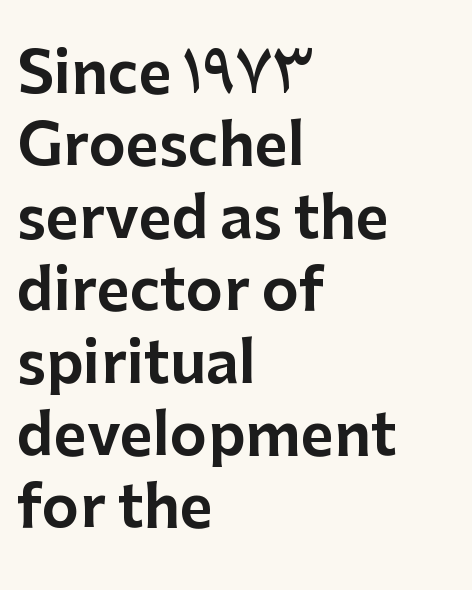
Q: Is the text italic (slanted)? A: No, it is upright.
Q: Is the typeface a serif or a sans-serif typeface? A: Sans-serif.
Q: Is the text underlined? A: No.
Q: How is the paragraph aligned? A: Left-aligned.
Q: Is the spacing between letters normal or unusually wide? A: Normal.
Q: Is the spacing between lines tight, normal or loose? A: Normal.
Q: Width (condensed, normal, or wide)? A: Normal.
Q: Stroke contrast? A: Low.
Q: x-height? A: Medium.
Q: Monospaced? A: No.
